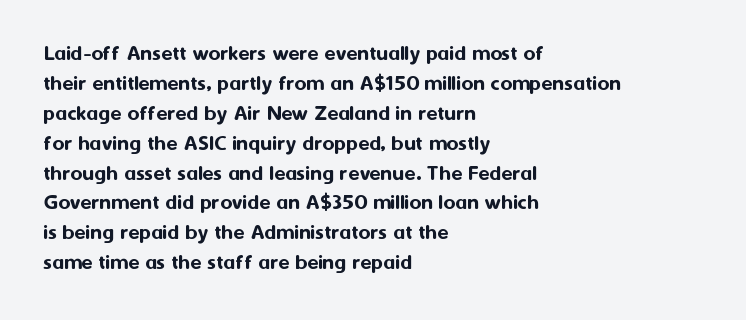
The image shows 23 px text type, upright; set left-aligned, normal line spacing (1.3x), normal letter spacing, not underlined.
